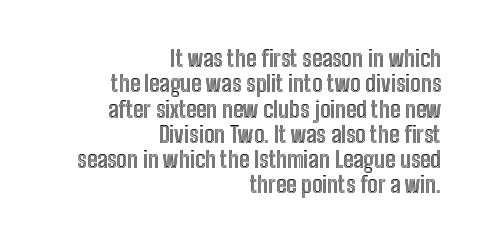
Q: Is the text italic (slanted)? A: No, it is upright.
Q: Is the text underlined? A: No.
Q: How is the paragraph aligned? A: Right-aligned.
Q: Is the spacing between letters normal or unusually wide? A: Normal.
Q: Is the spacing between lines tight, normal or loose? A: Tight.
